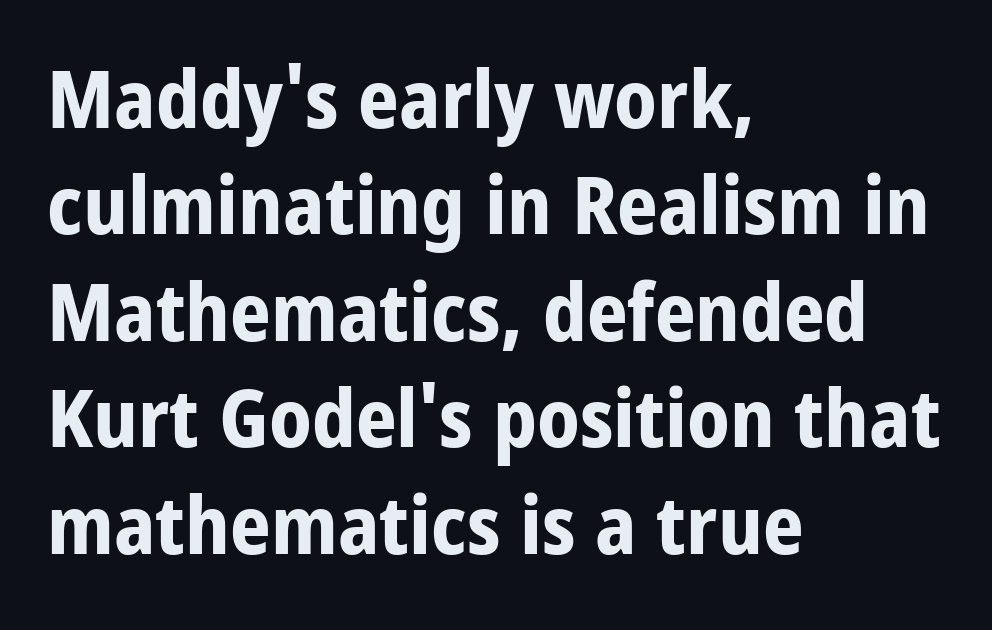
{"serif": "no", "italic": "no", "bold": "yes", "weight": "bold", "width": "condensed", "stroke_contrast": "low", "x_height": "large", "monospaced": "no", "underline": "no", "align": "left", "line_spacing": "normal", "line_spacing_ratio": 1.33, "letter_spacing": "normal", "letter_spacing_em": 0.0, "glyph_px": 80}
